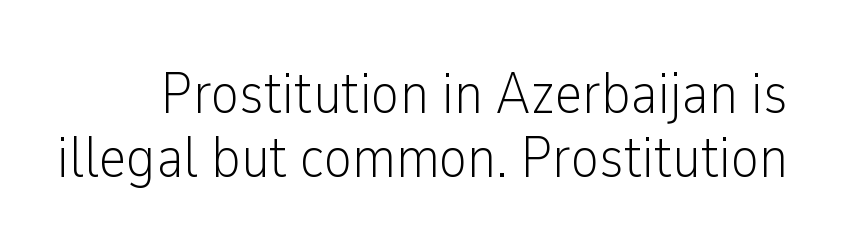
The image shows 59 px light, condensed sans-serif type, upright; set tight line spacing (1.08x), normal letter spacing, not underlined; low stroke contrast and a medium x-height.
